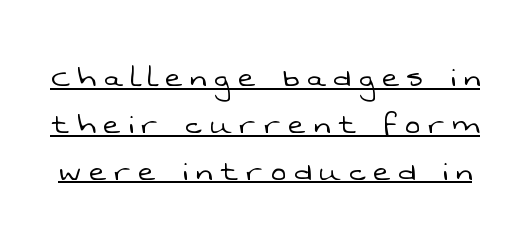
{"serif": "no", "bold": "no", "weight": "light", "width": "normal", "stroke_contrast": "low", "x_height": "medium", "monospaced": "no", "underline": "yes", "line_spacing": "normal", "line_spacing_ratio": 1.3, "letter_spacing": "wide", "letter_spacing_em": 0.23, "glyph_px": 36}
